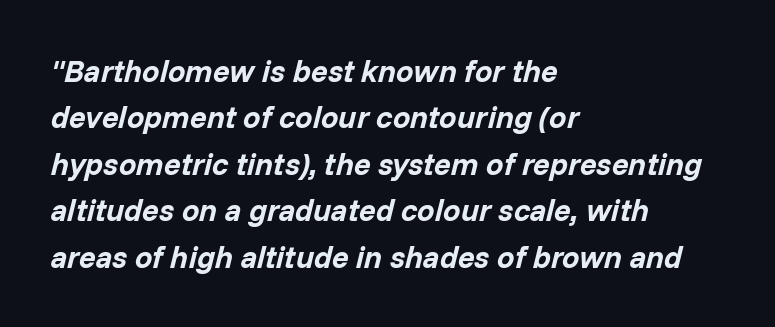
{"italic": "yes", "lean": "right", "slant_degrees": 14, "bold": "yes", "weight": "bold", "width": "normal", "stroke_contrast": "low", "x_height": "medium", "monospaced": "no", "underline": "no", "align": "left", "line_spacing": "normal", "line_spacing_ratio": 1.5, "letter_spacing": "normal", "letter_spacing_em": 0.0, "glyph_px": 31}
